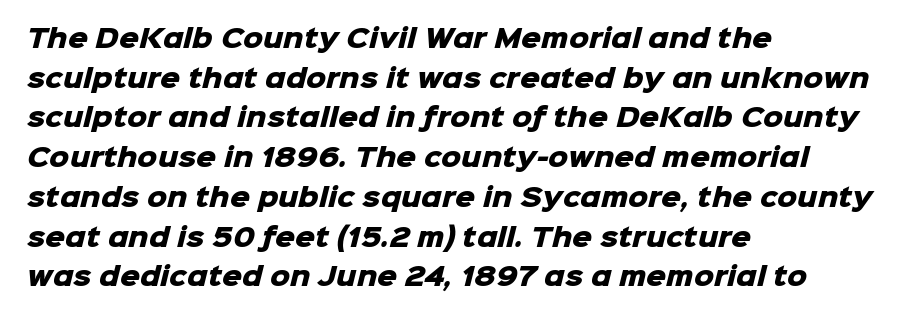
The image shows 25 px bold type; set left-aligned, normal line spacing (1.59x), normal letter spacing, not underlined.
